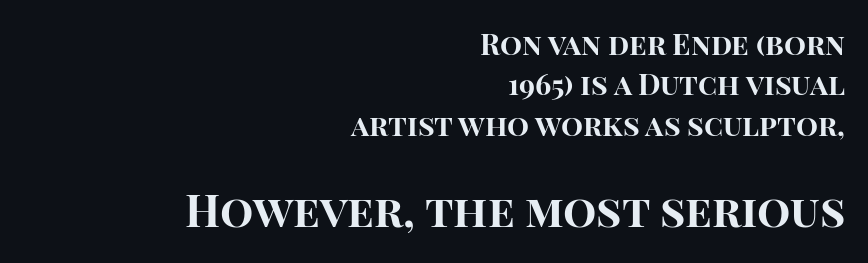
{"serif": "no", "italic": "no", "bold": "yes", "weight": "bold", "width": "normal", "stroke_contrast": "high", "x_height": "large", "monospaced": "no", "underline": "no", "align": "right", "line_spacing": "normal", "line_spacing_ratio": 1.39, "letter_spacing": "normal", "letter_spacing_em": 0.0, "larger_block": "second", "size_ratio": 1.52, "glyph_px": 44}
